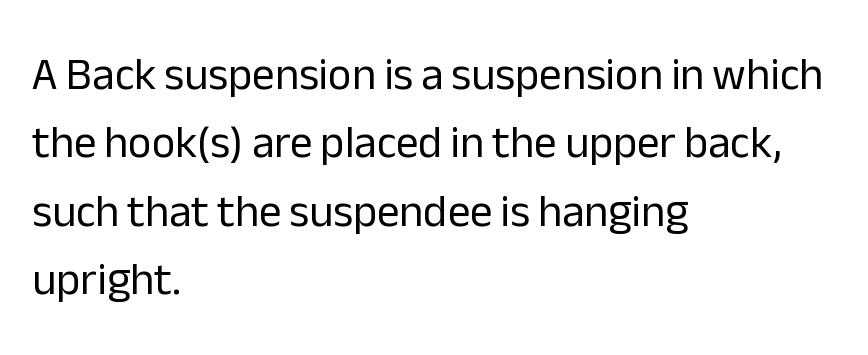
Q: Is the text bold? A: No.
Q: Is the text italic (slanted)? A: No, it is upright.
Q: Is the typeface a serif or a sans-serif typeface? A: Sans-serif.
Q: Is the text underlined? A: No.
Q: How is the paragraph aligned? A: Left-aligned.
Q: Is the spacing between letters normal or unusually wide? A: Normal.
Q: Is the spacing between lines tight, normal or loose? A: Normal.
Q: Width (condensed, normal, or wide)? A: Normal.
Q: Stroke contrast? A: Low.
Q: x-height? A: Medium.
Q: Monospaced? A: No.
